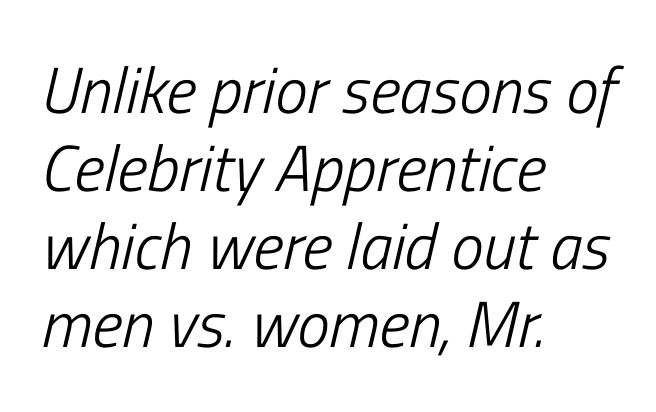
These glyphs show unthickened strokes, regular width or finer. A typesetter would call this proportional, since set widths differ per character. The words here are not underlined. Observe the ordinary spacing: letters are neighbours, not strangers.
